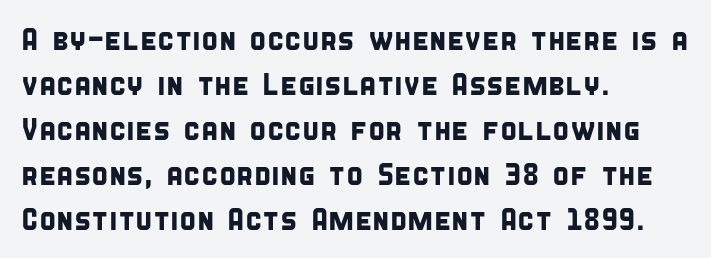
Q: Is the typeface a serif or a sans-serif typeface? A: Sans-serif.
Q: Is the text underlined? A: No.
Q: How is the paragraph aligned? A: Left-aligned.
Q: Is the spacing between letters normal or unusually wide? A: Normal.
Q: Is the spacing between lines tight, normal or loose? A: Normal.
Q: Width (condensed, normal, or wide)? A: Condensed.
Q: Stroke contrast? A: Low.
Q: x-height? A: Large.
Q: Monospaced? A: No.
